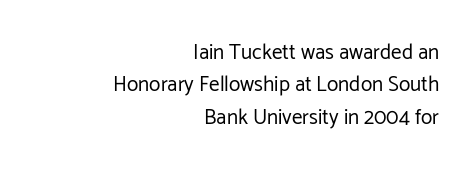
Q: Is the text bold? A: No.
Q: Is the text italic (slanted)? A: No, it is upright.
Q: Is the text underlined? A: No.
Q: How is the paragraph aligned? A: Right-aligned.
Q: Is the spacing between letters normal or unusually wide? A: Normal.
Q: Is the spacing between lines tight, normal or loose? A: Normal.
